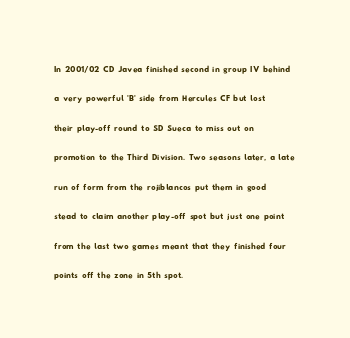
The image shows 22 px text type; set left-aligned, normal line spacing (1.34x), normal letter spacing, not underlined.
